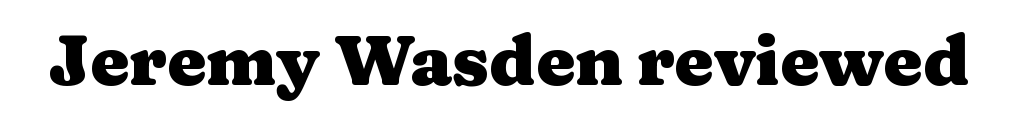
Q: Is the text bold? A: Yes.
Q: Is the text italic (slanted)? A: No, it is upright.
Q: Is the typeface a serif or a sans-serif typeface? A: Serif.
Q: Is the text underlined? A: No.
Q: Is the spacing between letters normal or unusually wide? A: Normal.
Q: Width (condensed, normal, or wide)? A: Wide.
Q: Stroke contrast? A: Medium.
Q: x-height? A: Medium.
Q: Monospaced? A: No.
